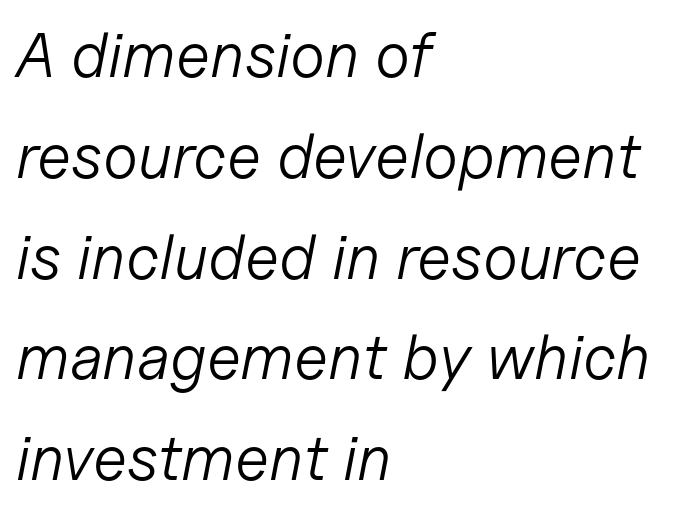
The image shows 63 px light type, italic (leaning right); set left-aligned, normal line spacing (1.6x), normal letter spacing, not underlined; low stroke contrast and a medium x-height.
